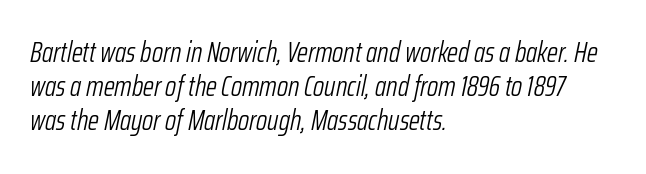
The space directly below the letters is spotless. The typesetter chose a ragged-right arrangement here. Do the characters align in a grid? No, the font is proportional. Look at the tracking — it's just the regular setting, nothing added.
